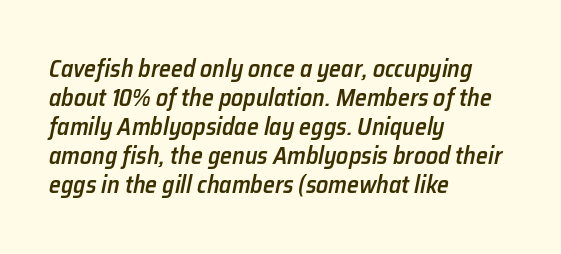
The characters look somewhat weighty, a semibold short of true bold. Notice how the stems are inclined rather than vertical — that's the hallmark of italics. Nobody touched the tracking dial on this one. Reading down the block, your eye returns to a fixed left position each line.
